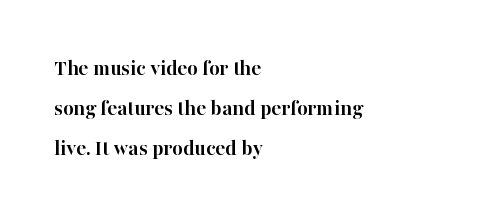
{"italic": "no", "bold": "yes", "underline": "no", "align": "left", "line_spacing_ratio": 1.75, "letter_spacing": "normal", "letter_spacing_em": 0.0, "glyph_px": 23}
